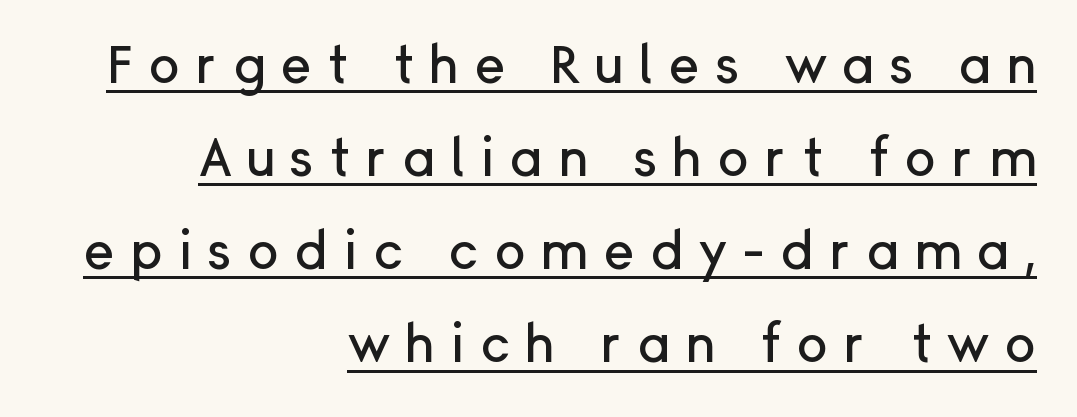
The image shows 52 px sans-serif type, upright; set right-aligned, line spacing 1.79x, unusually wide letter spacing (+0.29 em), underlined; low stroke contrast and a medium x-height.
